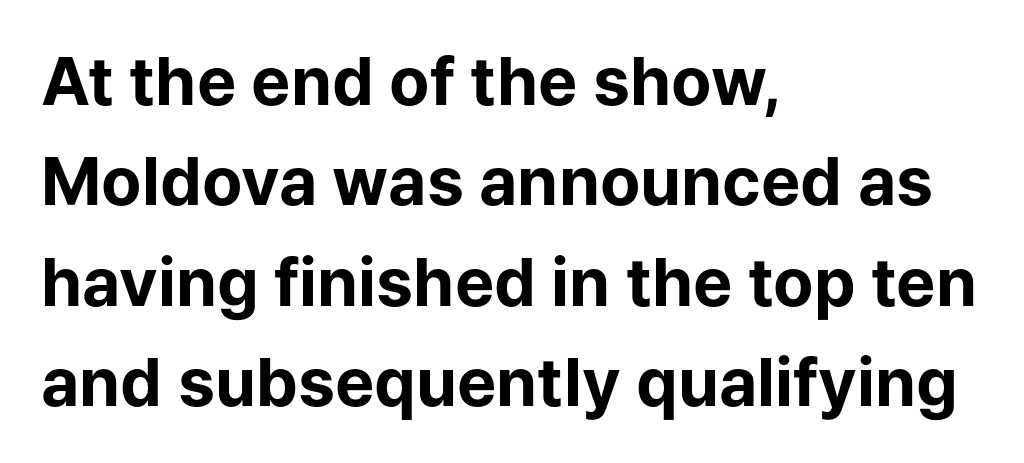
Q: Is the text bold? A: Yes.
Q: Is the text italic (slanted)? A: No, it is upright.
Q: Is the typeface a serif or a sans-serif typeface? A: Sans-serif.
Q: Is the text underlined? A: No.
Q: How is the paragraph aligned? A: Left-aligned.
Q: Is the spacing between letters normal or unusually wide? A: Normal.
Q: Is the spacing between lines tight, normal or loose? A: Normal.
Q: Width (condensed, normal, or wide)? A: Normal.
Q: Stroke contrast? A: Low.
Q: x-height? A: Medium.
Q: Monospaced? A: No.
